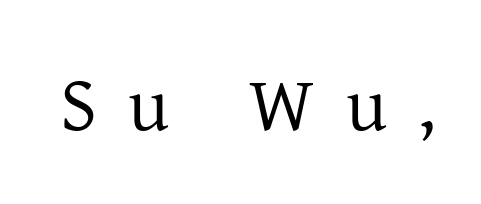
{"serif": "yes", "italic": "no", "bold": "no", "weight": "regular", "width": "normal", "stroke_contrast": "low", "x_height": "medium", "monospaced": "no", "underline": "no", "letter_spacing": "wide", "letter_spacing_em": 0.41, "glyph_px": 77}
